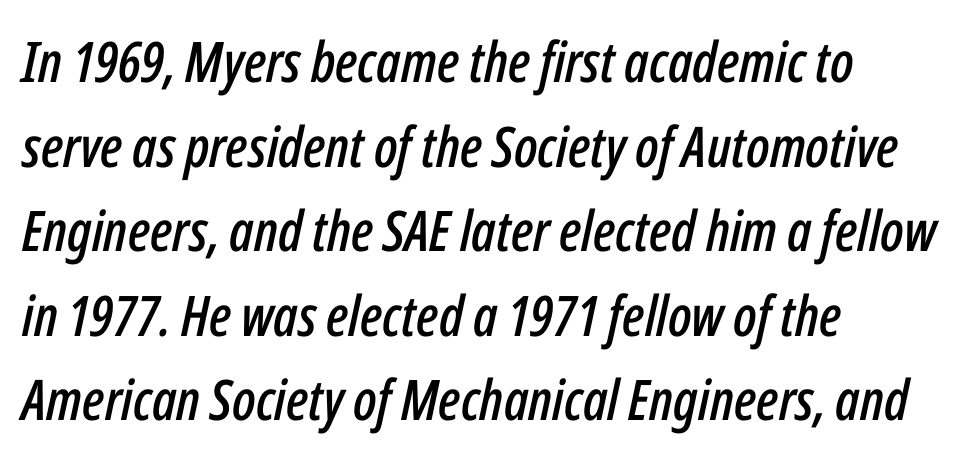
Q: Is the text italic (slanted)? A: Yes, it leans right by about 12 degrees.
Q: Is the text underlined? A: No.
Q: How is the paragraph aligned? A: Left-aligned.
Q: Is the spacing between letters normal or unusually wide? A: Normal.
Q: Is the spacing between lines tight, normal or loose? A: Normal.
Q: Width (condensed, normal, or wide)? A: Condensed.
Q: Stroke contrast? A: Low.
Q: x-height? A: Medium.
Q: Monospaced? A: No.
